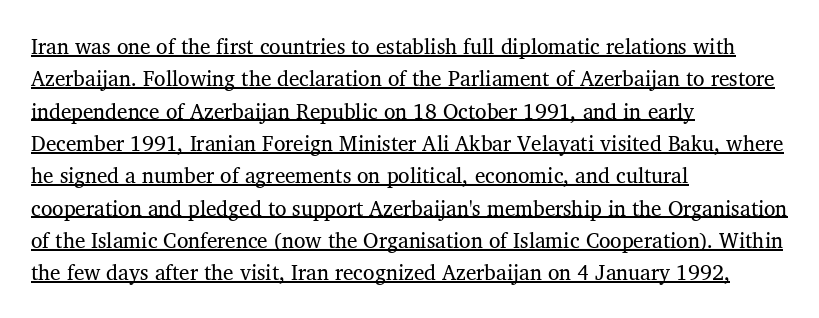
The image shows 21 px text type, upright; set left-aligned, normal line spacing (1.54x), normal letter spacing, underlined.
